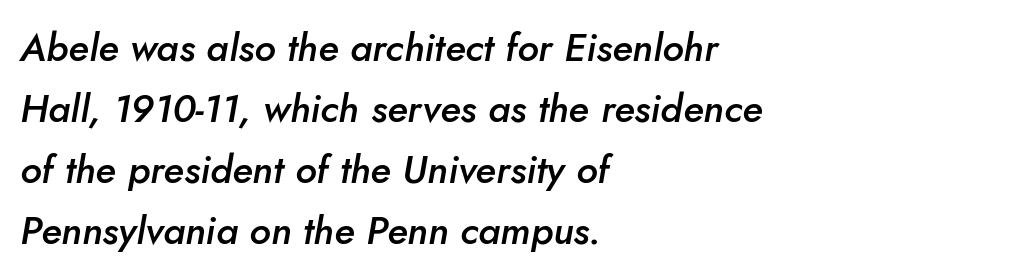
Q: Is the text bold? A: Semi-bold.
Q: Is the text italic (slanted)? A: Yes, it leans right by about 10 degrees.
Q: Is the text underlined? A: No.
Q: How is the paragraph aligned? A: Left-aligned.
Q: Is the spacing between letters normal or unusually wide? A: Normal.
Q: Is the spacing between lines tight, normal or loose? A: Normal.
Q: Width (condensed, normal, or wide)? A: Normal.
Q: Stroke contrast? A: Low.
Q: x-height? A: Small.
Q: Monospaced? A: No.
